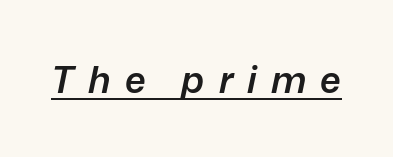
The image shows 37 px semibold type, italic (leaning right); set unusually wide letter spacing (+0.38 em), underlined; low stroke contrast and a medium x-height.
